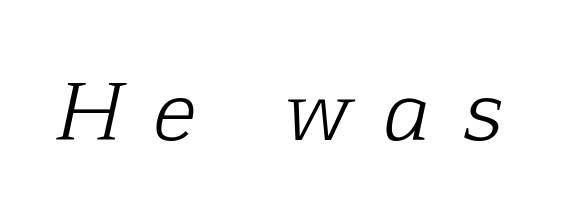
Q: Is the text bold? A: No.
Q: Is the text italic (slanted)? A: Yes, it leans right by about 12 degrees.
Q: Is the typeface a serif or a sans-serif typeface? A: Serif.
Q: Is the text underlined? A: No.
Q: Is the spacing between letters normal or unusually wide? A: Unusually wide.
Q: Width (condensed, normal, or wide)? A: Normal.
Q: Stroke contrast? A: Low.
Q: x-height? A: Medium.
Q: Monospaced? A: No.
